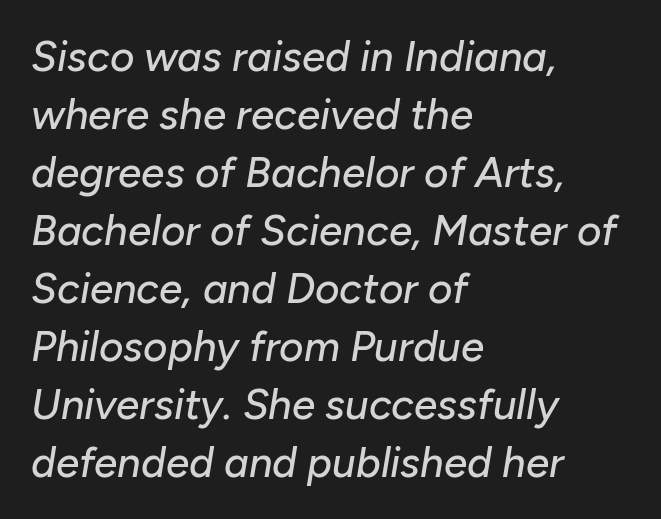
Short and long lines alike share a common starting point at left. Check under the words: just untouched page. Posture: slanted. The leading is moderate, giving the passage an even texture. Spacing verdict: proportional, widths tailored to each character. Nothing unusual about the tracking: characters are spaced as the font intends.
